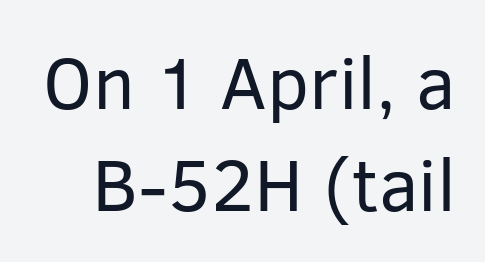
{"serif": "no", "italic": "no", "bold": "no", "weight": "regular", "width": "normal", "stroke_contrast": "low", "x_height": "medium", "monospaced": "no", "underline": "no", "line_spacing": "normal", "line_spacing_ratio": 1.38, "letter_spacing": "normal", "letter_spacing_em": 0.0, "glyph_px": 74}
